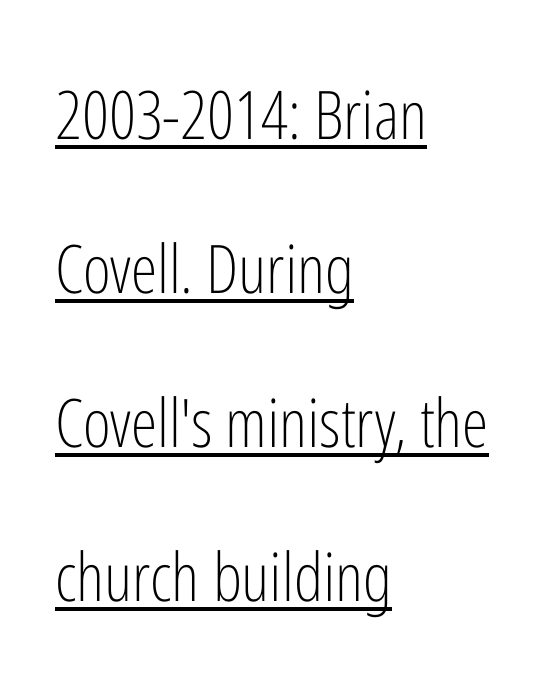
Tracking value appears to be zero — textbook default spacing. Proportional: the letters do not fall into vertical columns. Honestly, the rows look like they've been pulled way apart. These glyphs show unthickened strokes, regular width or finer. Visually the block forms a straight wall on the left and a jagged coastline on the right. Caption: lettering with a line underneath.
